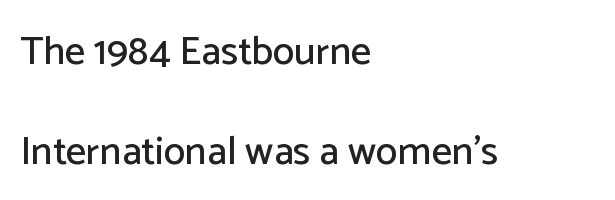
Q: Is the text italic (slanted)? A: No, it is upright.
Q: Is the typeface a serif or a sans-serif typeface? A: Sans-serif.
Q: Is the text underlined? A: No.
Q: How is the paragraph aligned? A: Left-aligned.
Q: Is the spacing between letters normal or unusually wide? A: Normal.
Q: Is the spacing between lines tight, normal or loose? A: Loose.
Q: Width (condensed, normal, or wide)? A: Normal.
Q: Stroke contrast? A: Low.
Q: x-height? A: Medium.
Q: Monospaced? A: No.
